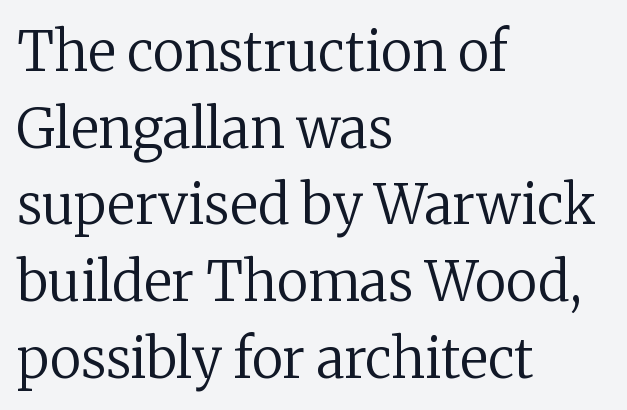
{"serif": "yes", "italic": "no", "bold": "no", "weight": "regular", "width": "normal", "stroke_contrast": "low", "x_height": "medium", "monospaced": "no", "underline": "no", "align": "left", "line_spacing": "normal", "line_spacing_ratio": 1.42, "letter_spacing": "normal", "letter_spacing_em": 0.0, "glyph_px": 54}
